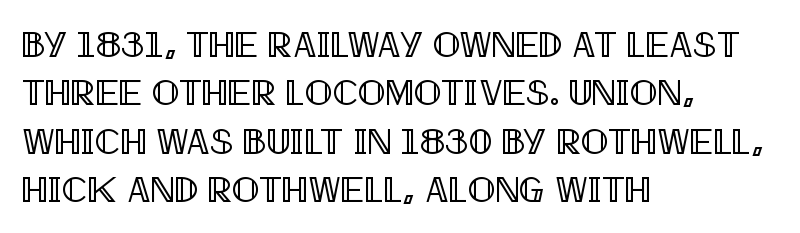
The rag falls on the right side of this text block. Leading matches the norm, producing a regular column. Unmarked baselines from the first word to the last. It's the straight-up-and-down kind of type. The gaps between neighbouring characters are ordinary and unremarkable.
